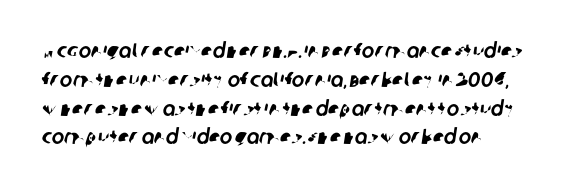
The image shows 21 px text type; set normal line spacing (1.37x), normal letter spacing, not underlined.
